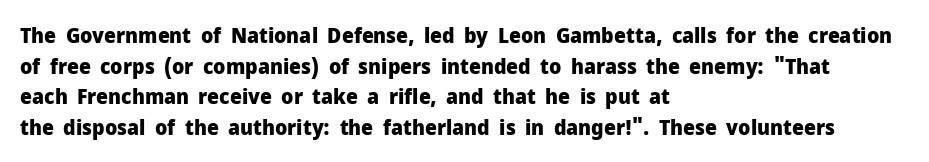
Q: Is the text bold? A: Yes.
Q: Is the text italic (slanted)? A: No, it is upright.
Q: Is the text underlined? A: No.
Q: How is the paragraph aligned? A: Left-aligned.
Q: Is the spacing between letters normal or unusually wide? A: Normal.
Q: Is the spacing between lines tight, normal or loose? A: Normal.
